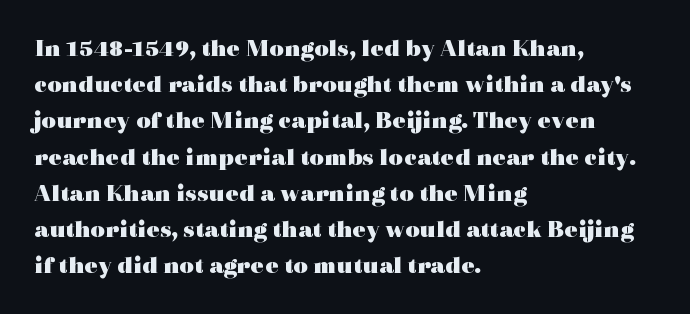
{"italic": "no", "bold": "yes", "underline": "no", "align": "left", "line_spacing": "normal", "line_spacing_ratio": 1.45, "letter_spacing": "normal", "letter_spacing_em": 0.0, "glyph_px": 25}
